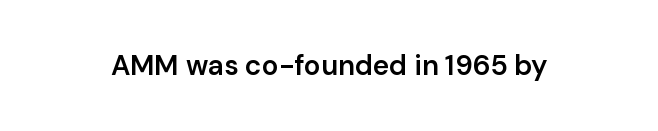
Q: Is the text bold? A: Semi-bold.
Q: Is the text italic (slanted)? A: No, it is upright.
Q: Is the typeface a serif or a sans-serif typeface? A: Sans-serif.
Q: Is the text underlined? A: No.
Q: Is the spacing between letters normal or unusually wide? A: Normal.
Q: Width (condensed, normal, or wide)? A: Normal.
Q: Stroke contrast? A: Low.
Q: x-height? A: Medium.
Q: Monospaced? A: No.
